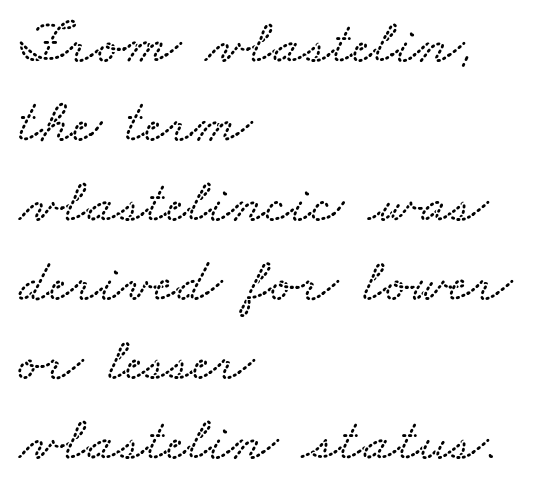
{"width": "wide", "stroke_contrast": "low", "x_height": "small", "monospaced": "no", "underline": "no", "align": "left", "line_spacing": "normal", "line_spacing_ratio": 1.28, "letter_spacing": "normal", "letter_spacing_em": 0.0, "glyph_px": 62}
